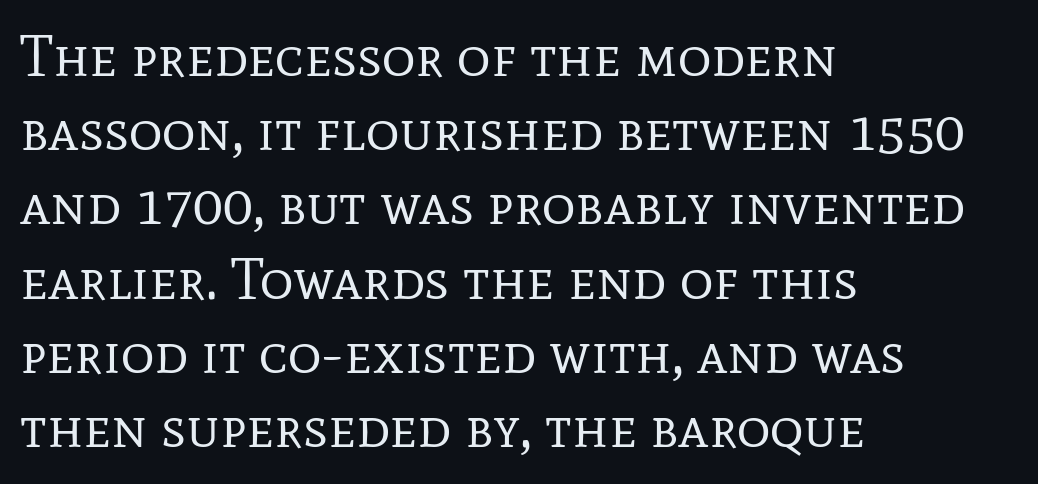
Q: Is the text bold? A: No.
Q: Is the text italic (slanted)? A: No, it is upright.
Q: Is the typeface a serif or a sans-serif typeface? A: Serif.
Q: Is the text underlined? A: No.
Q: How is the paragraph aligned? A: Left-aligned.
Q: Is the spacing between letters normal or unusually wide? A: Normal.
Q: Is the spacing between lines tight, normal or loose? A: Normal.
Q: Width (condensed, normal, or wide)? A: Normal.
Q: Stroke contrast? A: Low.
Q: x-height? A: Medium.
Q: Monospaced? A: No.
